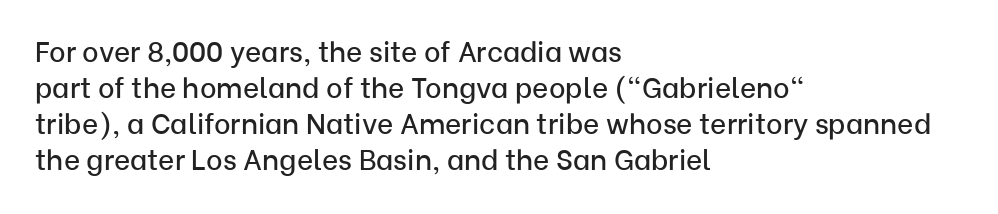
{"serif": "no", "italic": "no", "width": "normal", "stroke_contrast": "low", "x_height": "medium", "monospaced": "no", "underline": "no", "align": "left", "line_spacing": "normal", "line_spacing_ratio": 1.29, "letter_spacing": "normal", "letter_spacing_em": 0.0, "glyph_px": 28}
